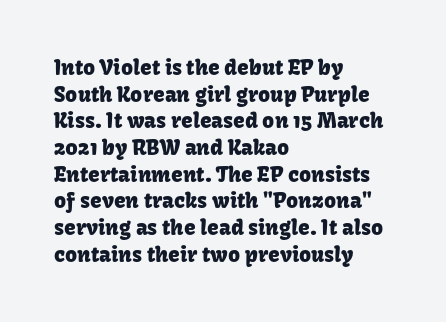
{"italic": "no", "underline": "no", "align": "left", "line_spacing": "normal", "line_spacing_ratio": 1.27, "letter_spacing": "normal", "letter_spacing_em": 0.0, "glyph_px": 21}
